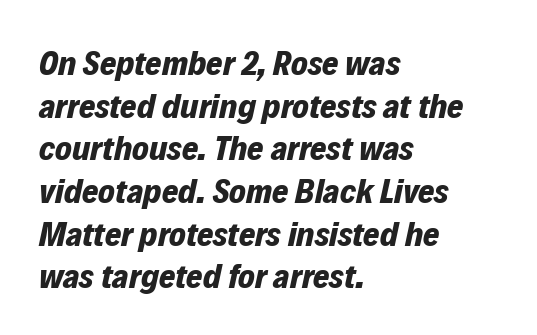
The image shows 35 px bold type, italic (leaning right); set left-aligned, line spacing 1.22x, normal letter spacing, not underlined; low stroke contrast and a medium x-height.
